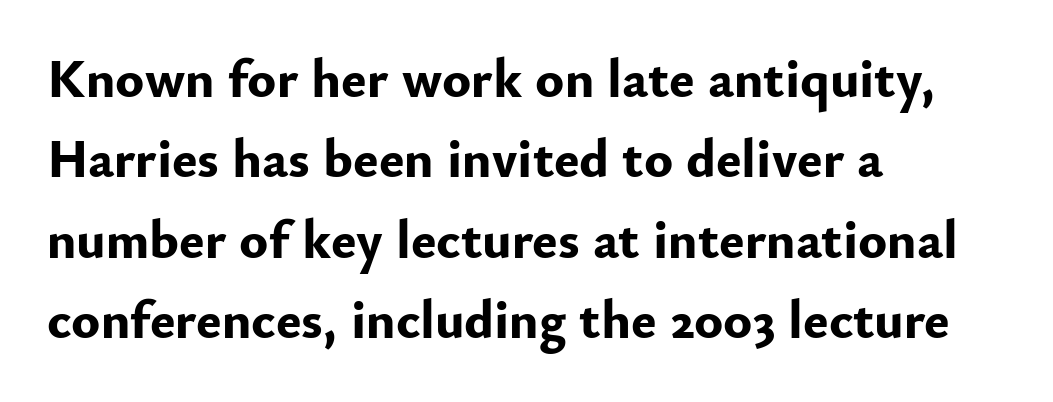
The image shows 54 px bold sans-serif type, upright; set left-aligned, normal line spacing (1.49x), normal letter spacing, not underlined; low stroke contrast and a small x-height.
